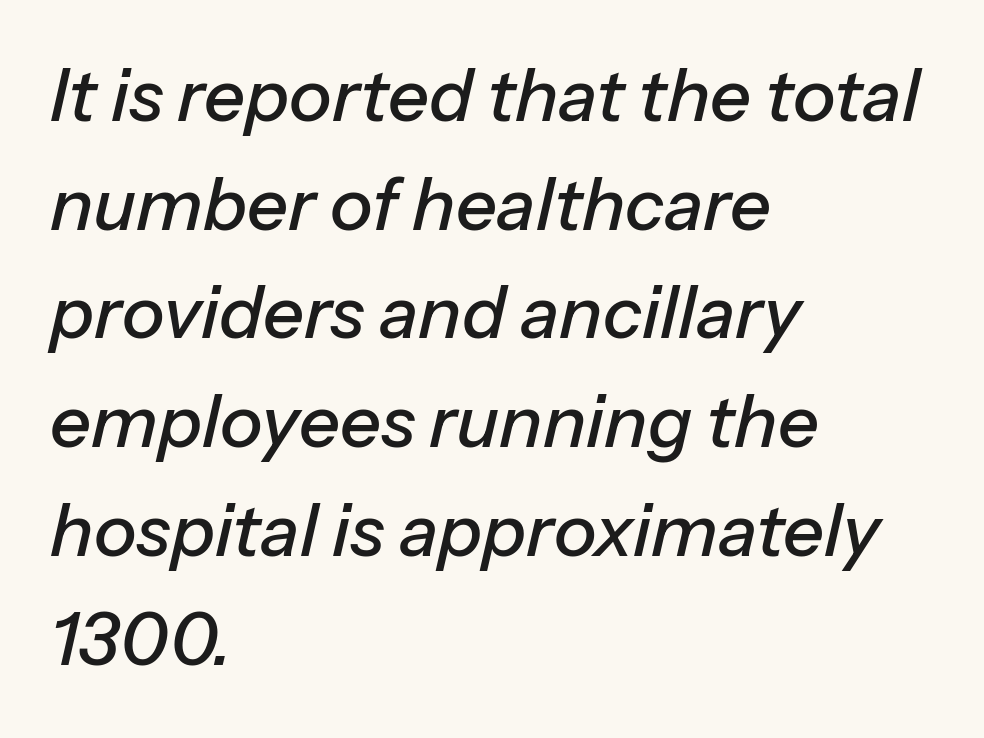
Q: Is the text italic (slanted)? A: Yes, it leans right by about 13 degrees.
Q: Is the text underlined? A: No.
Q: How is the paragraph aligned? A: Left-aligned.
Q: Is the spacing between letters normal or unusually wide? A: Normal.
Q: Is the spacing between lines tight, normal or loose? A: Normal.
Q: Width (condensed, normal, or wide)? A: Normal.
Q: Stroke contrast? A: Low.
Q: x-height? A: Medium.
Q: Monospaced? A: No.
